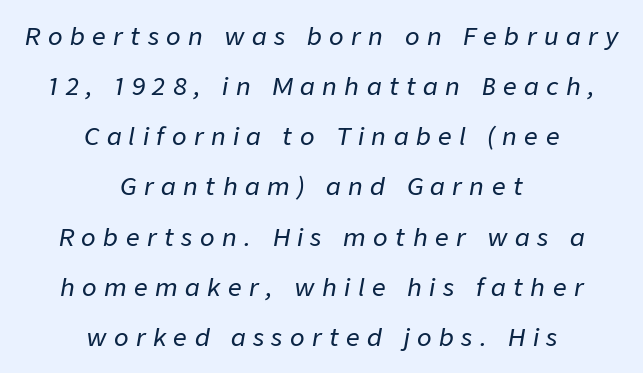
{"italic": "yes", "lean": "right", "slant_degrees": 9, "underline": "no", "align": "center", "line_spacing": "loose", "line_spacing_ratio": 2.09, "letter_spacing": "wide", "letter_spacing_em": 0.31, "glyph_px": 24}
